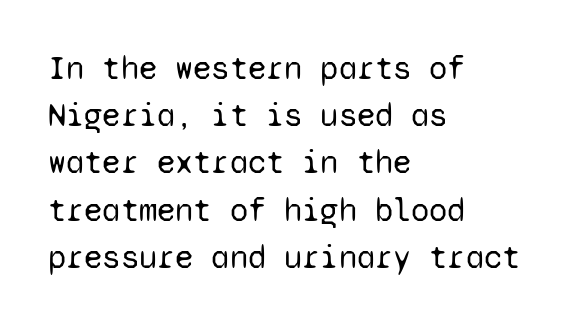
{"serif": "no", "italic": "no", "bold": "no", "weight": "regular", "width": "normal", "stroke_contrast": "low", "x_height": "medium", "monospaced": "yes", "underline": "no", "align": "left", "line_spacing": "normal", "line_spacing_ratio": 1.43, "letter_spacing": "normal", "letter_spacing_em": 0.0, "glyph_px": 33}
